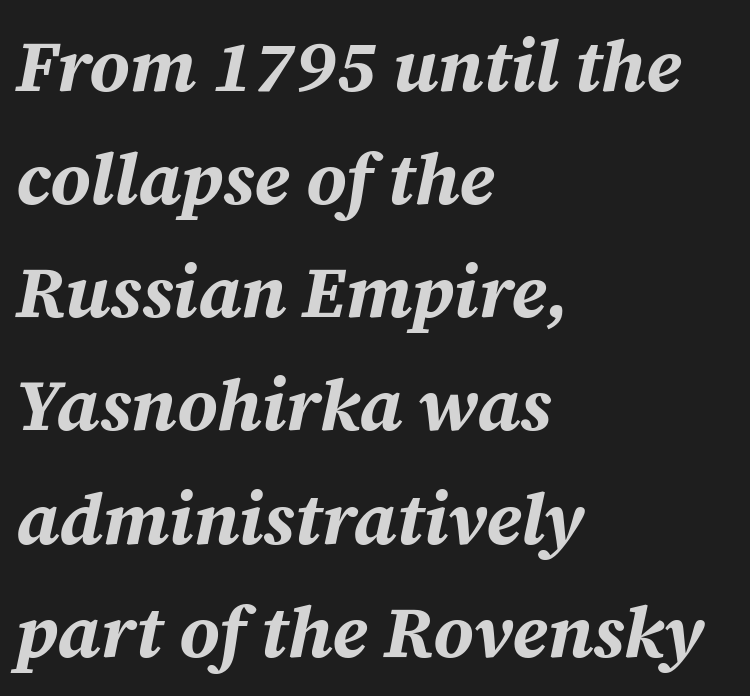
The image shows 73 px bold type, italic (leaning right); set left-aligned, normal line spacing (1.55x), normal letter spacing, not underlined; medium stroke contrast and a medium x-height.
